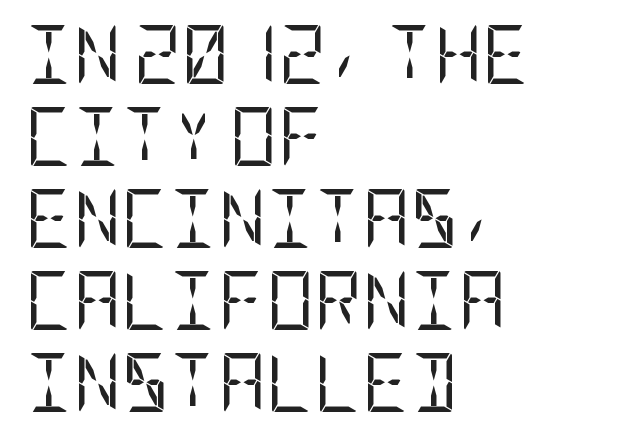
Posture: vertical. The setting favours the left margin, as ordinary paragraphs usually do. No word sits above an underline. This sample keeps an unexceptional amount of space between lines.
